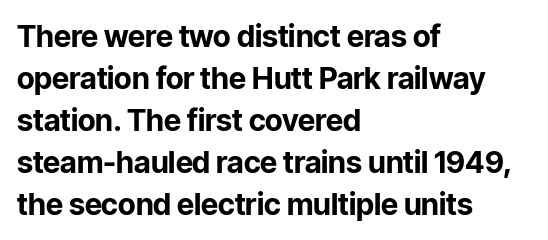
Q: Is the text bold? A: Yes.
Q: Is the text italic (slanted)? A: No, it is upright.
Q: Is the typeface a serif or a sans-serif typeface? A: Sans-serif.
Q: Is the text underlined? A: No.
Q: How is the paragraph aligned? A: Left-aligned.
Q: Is the spacing between letters normal or unusually wide? A: Normal.
Q: Is the spacing between lines tight, normal or loose? A: Normal.
Q: Width (condensed, normal, or wide)? A: Normal.
Q: Stroke contrast? A: Low.
Q: x-height? A: Medium.
Q: Monospaced? A: No.
